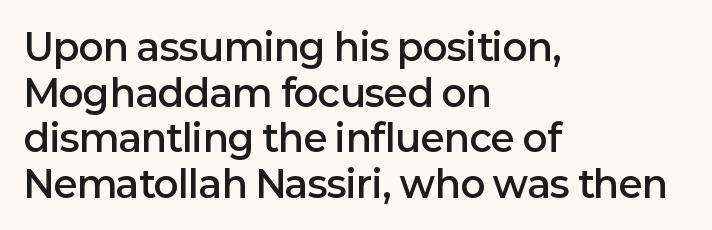
{"serif": "no", "italic": "no", "bold": "semi", "weight": "semibold", "width": "normal", "stroke_contrast": "low", "x_height": "medium", "monospaced": "no", "underline": "no", "align": "left", "line_spacing_ratio": 1.23, "letter_spacing": "normal", "letter_spacing_em": 0.0, "glyph_px": 37}
